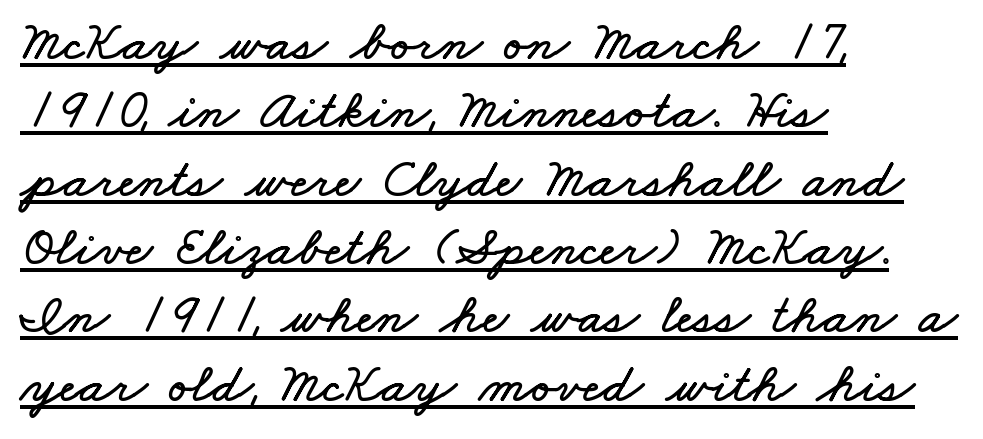
The passage shown is typed in a proportional face where columns would drift. Casual observation: everything's shoved over to the left. The letterforms sit shoulder to shoulder at normal distance. These characters rest on top of a visible drawn line.
